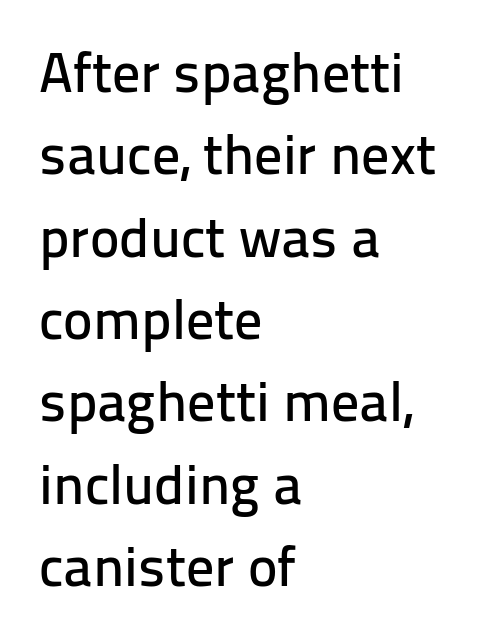
{"serif": "no", "italic": "no", "width": "normal", "stroke_contrast": "low", "x_height": "medium", "monospaced": "no", "underline": "no", "align": "left", "line_spacing": "normal", "line_spacing_ratio": 1.47, "letter_spacing": "normal", "letter_spacing_em": 0.0, "glyph_px": 56}
